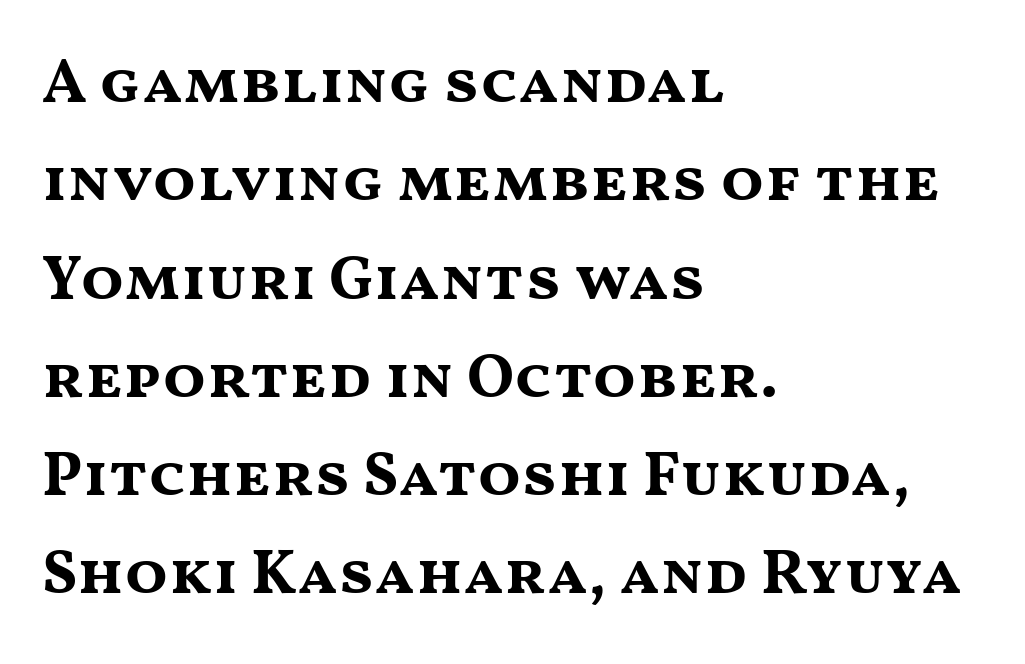
Q: Is the text bold? A: Yes.
Q: Is the text italic (slanted)? A: No, it is upright.
Q: Is the typeface a serif or a sans-serif typeface? A: Sans-serif.
Q: Is the text underlined? A: No.
Q: How is the paragraph aligned? A: Left-aligned.
Q: Is the spacing between letters normal or unusually wide? A: Normal.
Q: Is the spacing between lines tight, normal or loose? A: Normal.
Q: Width (condensed, normal, or wide)? A: Wide.
Q: Stroke contrast? A: Medium.
Q: x-height? A: Medium.
Q: Monospaced? A: No.
